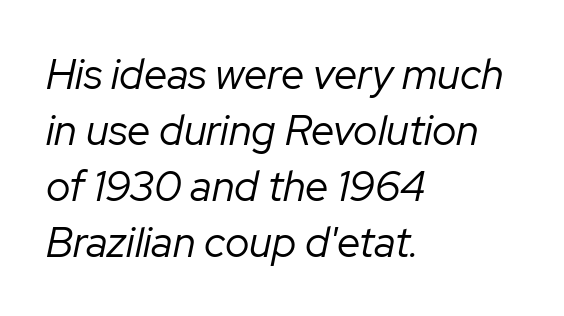
{"italic": "yes", "lean": "right", "slant_degrees": 12, "bold": "no", "weight": "regular", "width": "normal", "stroke_contrast": "low", "x_height": "medium", "monospaced": "no", "underline": "no", "align": "left", "line_spacing": "normal", "line_spacing_ratio": 1.33, "letter_spacing": "normal", "letter_spacing_em": 0.0, "glyph_px": 42}
